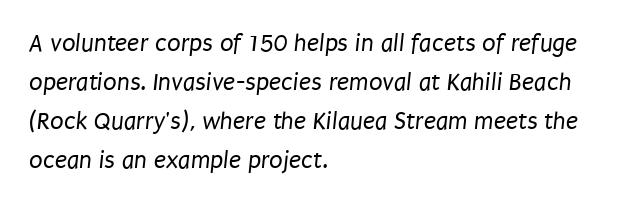
Q: Is the text bold? A: No.
Q: Is the text underlined? A: No.
Q: How is the paragraph aligned? A: Left-aligned.
Q: Is the spacing between letters normal or unusually wide? A: Normal.
Q: Is the spacing between lines tight, normal or loose? A: Normal.
